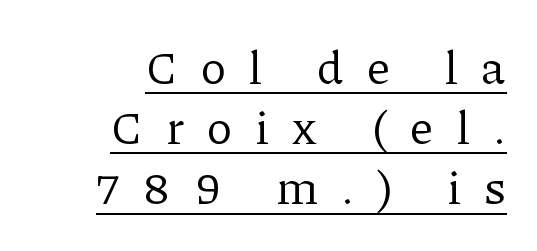
{"serif": "yes", "italic": "no", "bold": "no", "weight": "regular", "width": "normal", "stroke_contrast": "low", "x_height": "medium", "monospaced": "no", "underline": "yes", "align": "right", "line_spacing": "normal", "line_spacing_ratio": 1.28, "letter_spacing": "wide", "letter_spacing_em": 0.49, "glyph_px": 47}
